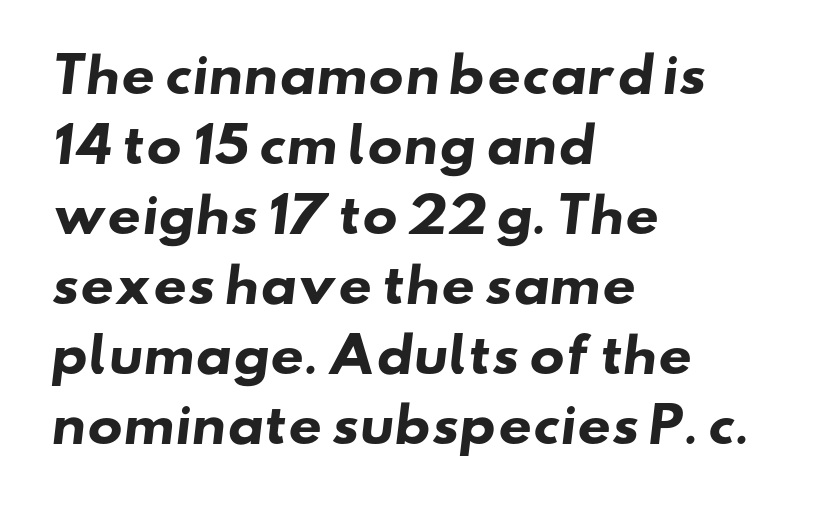
Q: Is the text bold? A: Yes.
Q: Is the typeface a serif or a sans-serif typeface? A: Sans-serif.
Q: Is the text underlined? A: No.
Q: How is the paragraph aligned? A: Left-aligned.
Q: Is the spacing between letters normal or unusually wide? A: Normal.
Q: Is the spacing between lines tight, normal or loose? A: Normal.
Q: Width (condensed, normal, or wide)? A: Wide.
Q: Stroke contrast? A: Low.
Q: x-height? A: Small.
Q: Monospaced? A: No.
